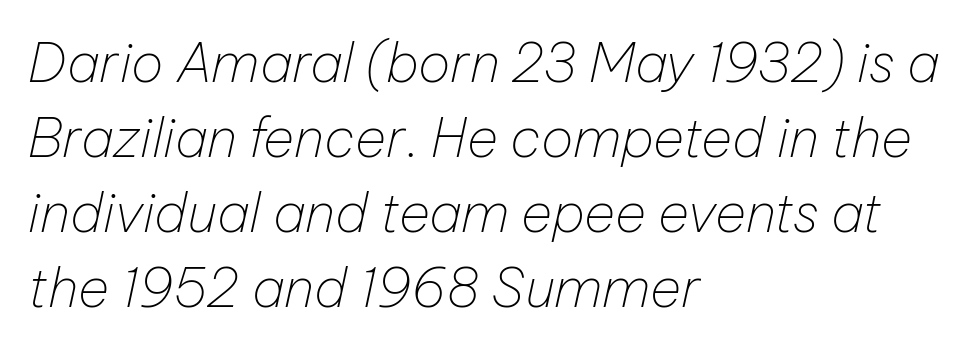
Q: Is the text bold? A: No.
Q: Is the text italic (slanted)? A: Yes, it leans right by about 12 degrees.
Q: Is the text underlined? A: No.
Q: How is the paragraph aligned? A: Left-aligned.
Q: Is the spacing between letters normal or unusually wide? A: Normal.
Q: Is the spacing between lines tight, normal or loose? A: Normal.
Q: Width (condensed, normal, or wide)? A: Normal.
Q: Stroke contrast? A: Low.
Q: x-height? A: Medium.
Q: Monospaced? A: No.
